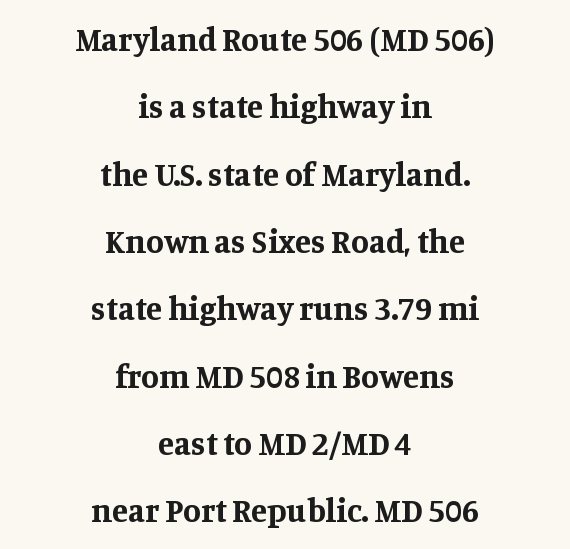
The image shows 33 px bold serif type, upright; set centered, loose line spacing (2.04x), normal letter spacing, not underlined; medium stroke contrast and a large x-height.
